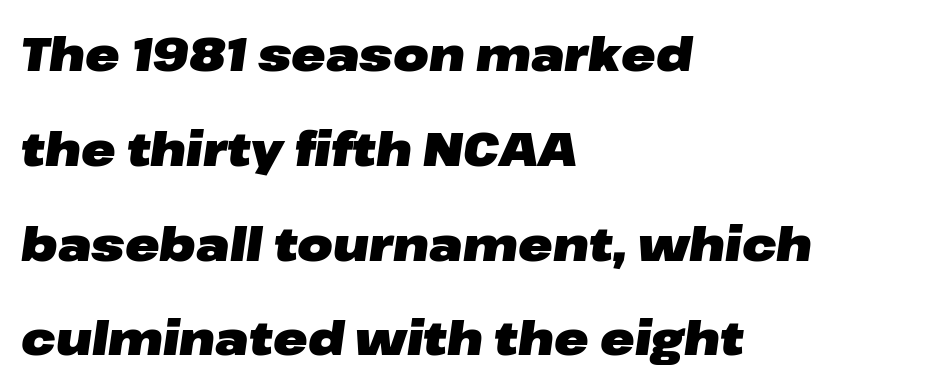
Q: Is the text bold? A: Yes.
Q: Is the text italic (slanted)? A: Yes, it leans right by about 8 degrees.
Q: Is the text underlined? A: No.
Q: How is the paragraph aligned? A: Left-aligned.
Q: Is the spacing between letters normal or unusually wide? A: Normal.
Q: Is the spacing between lines tight, normal or loose? A: Loose.
Q: Width (condensed, normal, or wide)? A: Wide.
Q: Stroke contrast? A: Low.
Q: x-height? A: Medium.
Q: Monospaced? A: No.
